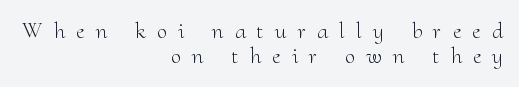
The image shows 23 px text type, upright; set right-aligned, tight line spacing (1.09x), unusually wide letter spacing (+0.49 em), not underlined.
